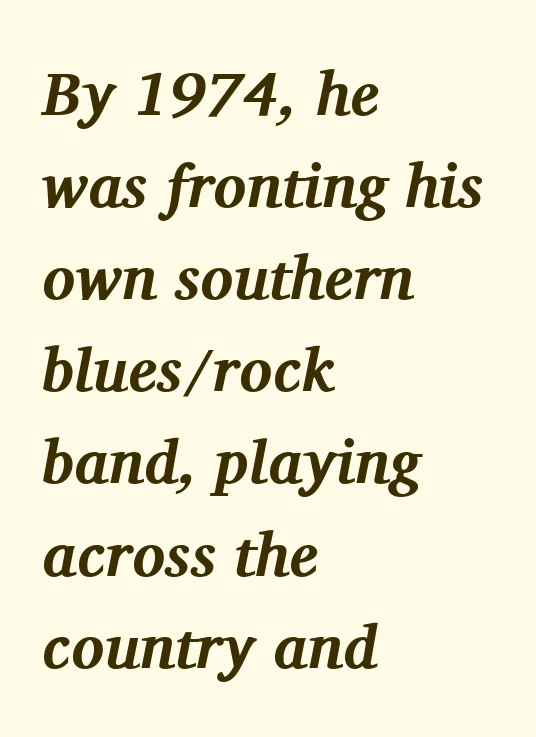
The image shows 61 px bold serif type, italic (leaning right); set left-aligned, normal line spacing (1.51x), normal letter spacing, not underlined; medium stroke contrast and a medium x-height.
